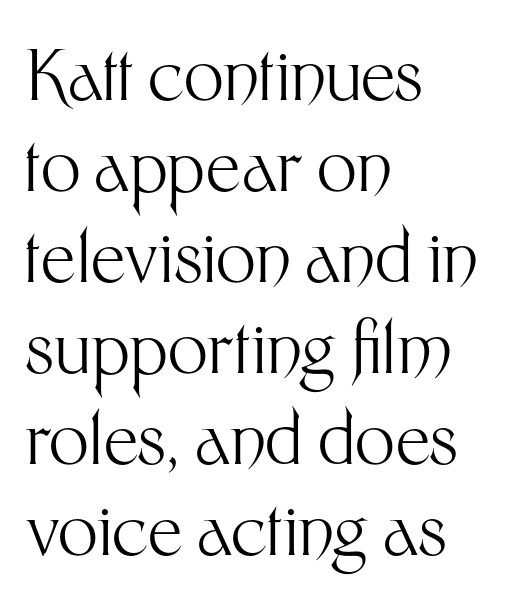
Q: Is the text bold? A: No.
Q: Is the text italic (slanted)? A: No, it is upright.
Q: Is the typeface a serif or a sans-serif typeface? A: Sans-serif.
Q: Is the text underlined? A: No.
Q: How is the paragraph aligned? A: Left-aligned.
Q: Is the spacing between letters normal or unusually wide? A: Normal.
Q: Is the spacing between lines tight, normal or loose? A: Normal.
Q: Width (condensed, normal, or wide)? A: Normal.
Q: Stroke contrast? A: Medium.
Q: x-height? A: Medium.
Q: Monospaced? A: No.
